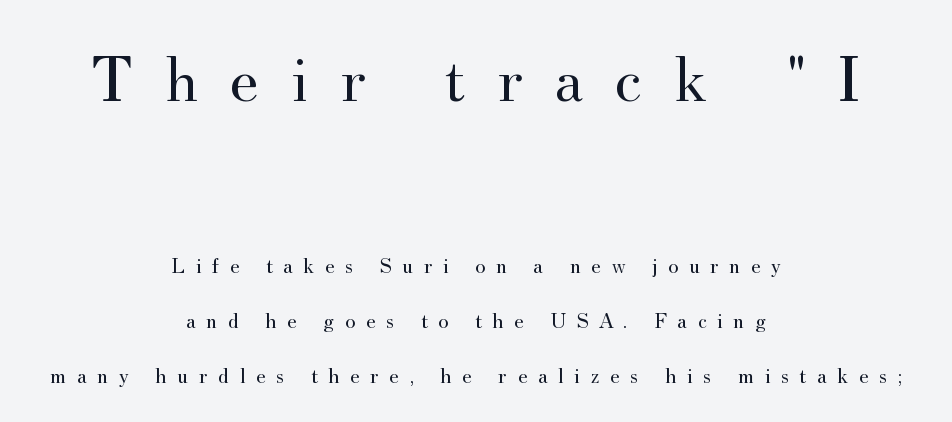
Q: Is the text bold? A: No.
Q: Is the text italic (slanted)? A: No, it is upright.
Q: Is the typeface a serif or a sans-serif typeface? A: Serif.
Q: Is the text underlined? A: No.
Q: How is the paragraph aligned? A: Centered.
Q: Is the spacing between letters normal or unusually wide? A: Unusually wide.
Q: Is the spacing between lines tight, normal or loose? A: Loose.
Q: Which block of text is set in a larger size, the first (top) or the second (bottom)? A: The first (top) one.
Q: Width (condensed, normal, or wide)? A: Normal.
Q: Stroke contrast? A: Medium.
Q: x-height? A: Small.
Q: Monospaced? A: No.
